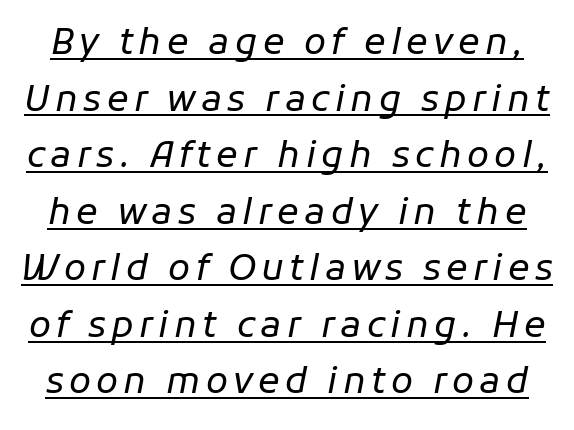
{"italic": "yes", "lean": "right", "slant_degrees": 11, "bold": "no", "weight": "regular", "width": "normal", "stroke_contrast": "low", "x_height": "medium", "monospaced": "no", "underline": "yes", "line_spacing": "normal", "line_spacing_ratio": 1.57, "glyph_px": 36}
